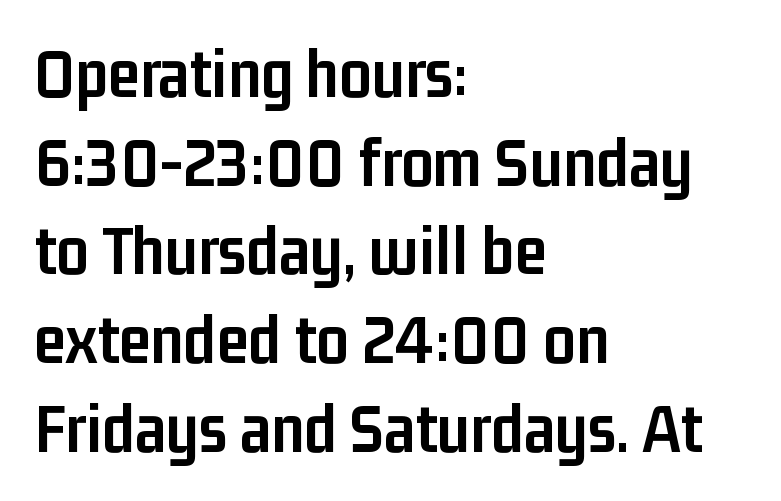
Q: Is the text bold? A: Yes.
Q: Is the text italic (slanted)? A: No, it is upright.
Q: Is the typeface a serif or a sans-serif typeface? A: Sans-serif.
Q: Is the text underlined? A: No.
Q: How is the paragraph aligned? A: Left-aligned.
Q: Is the spacing between letters normal or unusually wide? A: Normal.
Q: Is the spacing between lines tight, normal or loose? A: Normal.
Q: Width (condensed, normal, or wide)? A: Condensed.
Q: Stroke contrast? A: Low.
Q: x-height? A: Medium.
Q: Monospaced? A: No.
